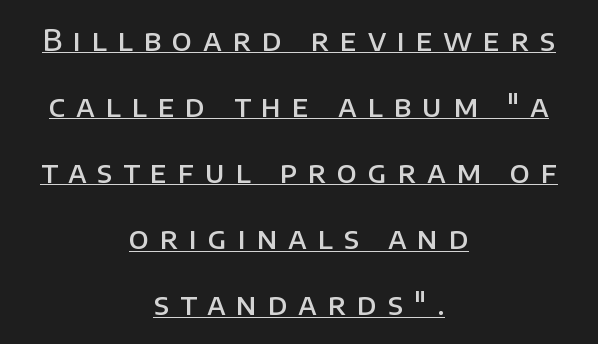
The image shows 29 px semibold sans-serif type, upright; set centered, loose line spacing (2.28x), unusually wide letter spacing (+0.37 em), underlined; low stroke contrast and a large x-height.
